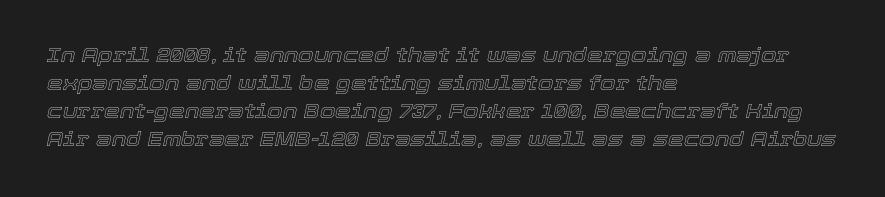
{"italic": "yes", "lean": "right", "slant_degrees": 12, "underline": "no", "align": "left", "line_spacing": "normal", "line_spacing_ratio": 1.4, "letter_spacing": "normal", "letter_spacing_em": 0.0, "glyph_px": 20}
